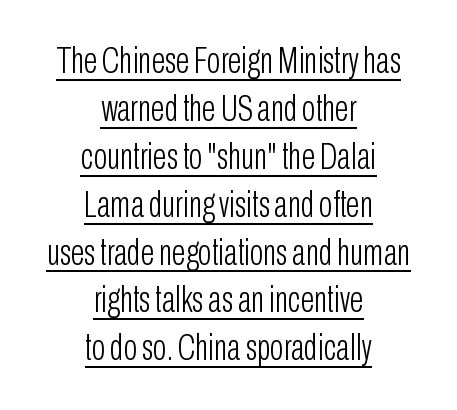
The image shows 36 px light, condensed sans-serif type, upright; set centered, normal line spacing (1.33x), normal letter spacing, underlined; low stroke contrast and a medium x-height.
